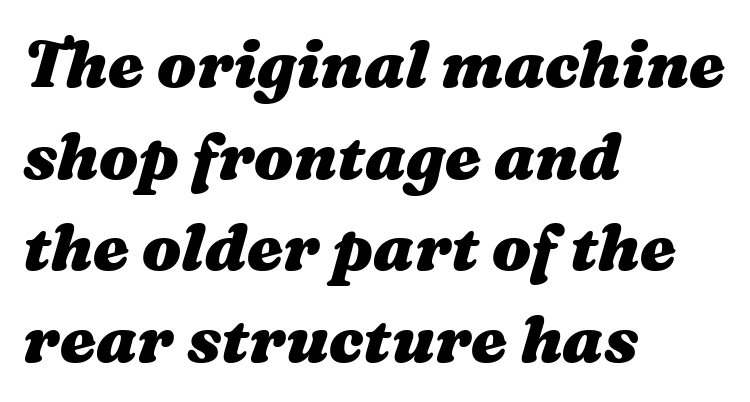
Q: Is the text bold? A: Yes.
Q: Is the text italic (slanted)? A: Yes, it leans right by about 16 degrees.
Q: Is the text underlined? A: No.
Q: How is the paragraph aligned? A: Left-aligned.
Q: Is the spacing between letters normal or unusually wide? A: Normal.
Q: Is the spacing between lines tight, normal or loose? A: Normal.
Q: Width (condensed, normal, or wide)? A: Wide.
Q: Stroke contrast? A: Medium.
Q: x-height? A: Medium.
Q: Monospaced? A: No.
